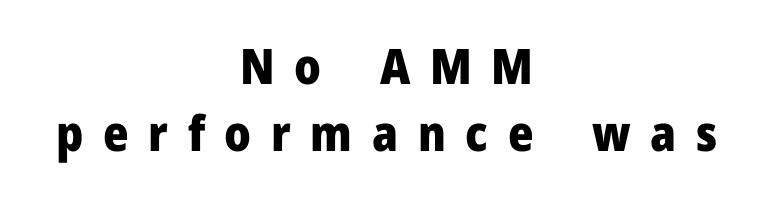
Leading matches the norm, producing a regular column. The strokes are fattened all the way to bold. In terms of letterspacing, this is a distinctly airy, spread setting. The face used here is proportionally spaced, like ordinary book or web type. Neither beginnings nor endings align; midpoints do. Every character sits straight up, as roman type does.
